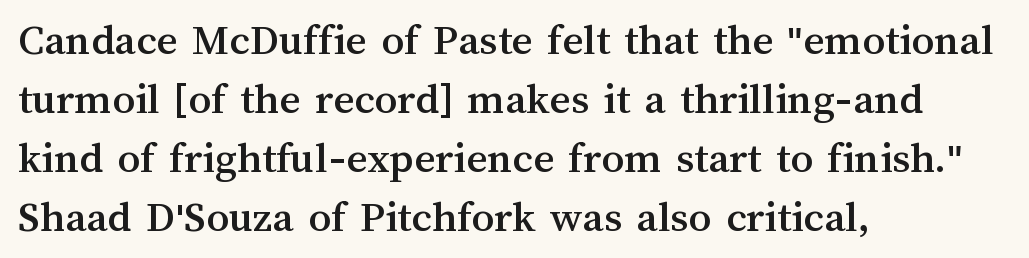
Q: Is the text italic (slanted)? A: No, it is upright.
Q: Is the text underlined? A: No.
Q: How is the paragraph aligned? A: Left-aligned.
Q: Is the spacing between letters normal or unusually wide? A: Normal.
Q: Is the spacing between lines tight, normal or loose? A: Normal.
Q: Width (condensed, normal, or wide)? A: Normal.
Q: Stroke contrast? A: Medium.
Q: x-height? A: Medium.
Q: Monospaced? A: No.
